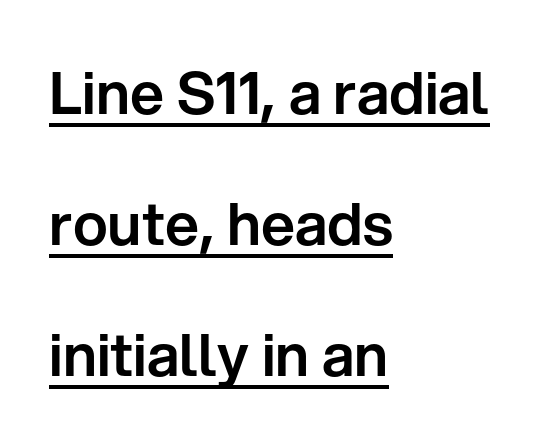
Nobody touched the tracking dial on this one. This block would shrink considerably if given ordinary leading; it's expanded now. Proportional: the letters do not fall into vertical columns. Like a heading marked for emphasis, these lines bear an underscore. Serif or sans? Sans — the stroke terminals are bare. Nope, not italic — everything's standing straight.
